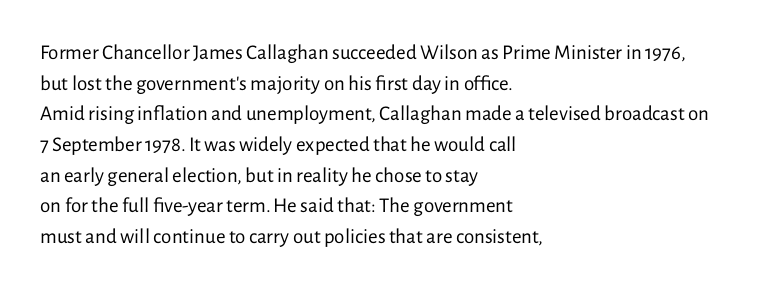
{"italic": "no", "bold": "no", "underline": "no", "align": "left", "line_spacing": "normal", "line_spacing_ratio": 1.46, "letter_spacing": "normal", "letter_spacing_em": 0.0, "glyph_px": 21}
